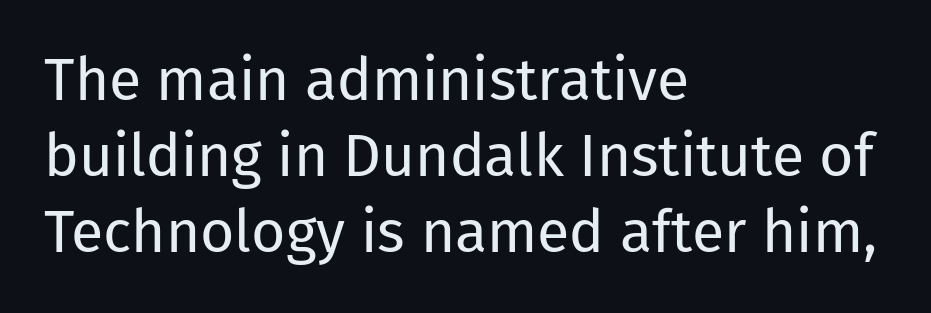
Q: Is the text bold? A: No.
Q: Is the text italic (slanted)? A: No, it is upright.
Q: Is the typeface a serif or a sans-serif typeface? A: Sans-serif.
Q: Is the text underlined? A: No.
Q: How is the paragraph aligned? A: Left-aligned.
Q: Is the spacing between letters normal or unusually wide? A: Normal.
Q: Is the spacing between lines tight, normal or loose? A: Normal.
Q: Width (condensed, normal, or wide)? A: Normal.
Q: Stroke contrast? A: Low.
Q: x-height? A: Medium.
Q: Monospaced? A: No.
